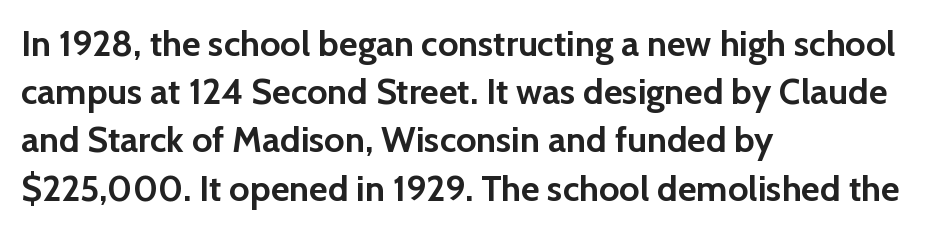
{"serif": "no", "italic": "no", "bold": "yes", "weight": "semibold", "width": "normal", "stroke_contrast": "low", "x_height": "medium", "monospaced": "no", "underline": "no", "align": "left", "line_spacing": "normal", "line_spacing_ratio": 1.34, "letter_spacing": "normal", "letter_spacing_em": 0.0, "glyph_px": 36}
